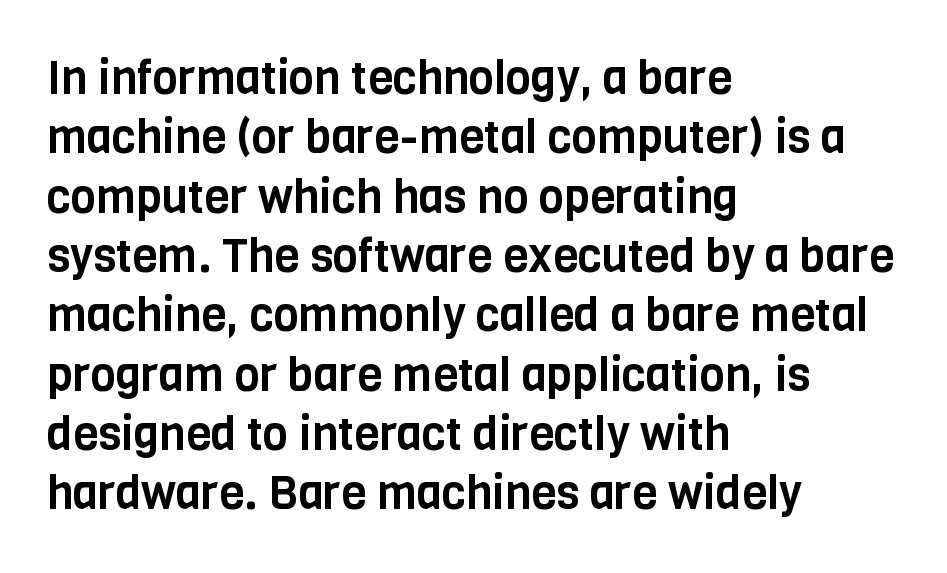
{"serif": "no", "italic": "no", "width": "condensed", "stroke_contrast": "low", "x_height": "large", "monospaced": "no", "underline": "no", "align": "left", "line_spacing": "normal", "line_spacing_ratio": 1.29, "letter_spacing": "normal", "letter_spacing_em": 0.0, "glyph_px": 46}
